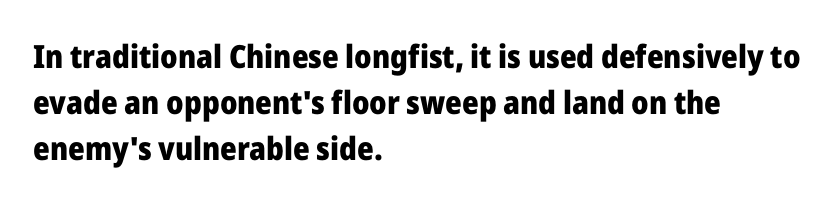
Q: Is the text bold? A: Yes.
Q: Is the text italic (slanted)? A: No, it is upright.
Q: Is the typeface a serif or a sans-serif typeface? A: Sans-serif.
Q: Is the text underlined? A: No.
Q: How is the paragraph aligned? A: Left-aligned.
Q: Is the spacing between letters normal or unusually wide? A: Normal.
Q: Is the spacing between lines tight, normal or loose? A: Normal.
Q: Width (condensed, normal, or wide)? A: Normal.
Q: Stroke contrast? A: Low.
Q: x-height? A: Medium.
Q: Monospaced? A: No.
